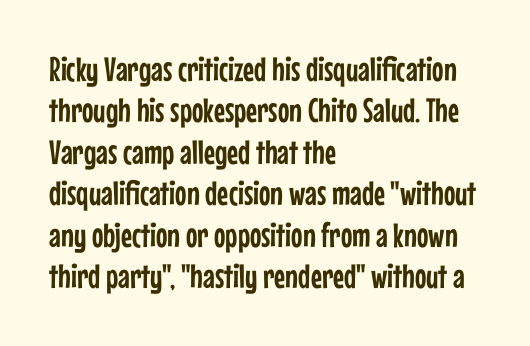
The image shows 34 px condensed sans-serif type, upright; set left-aligned, line spacing 1.22x, normal letter spacing, not underlined; low stroke contrast and a medium x-height.
